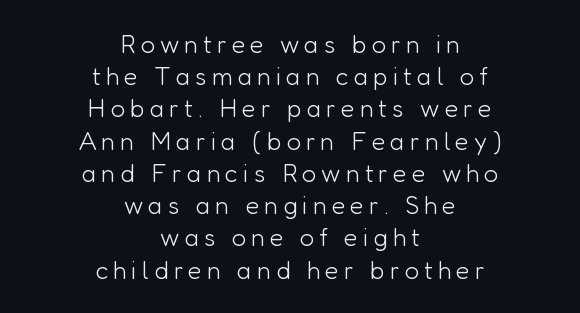
{"italic": "no", "bold": "no", "underline": "no", "align": "center", "line_spacing": "normal", "line_spacing_ratio": 1.29, "letter_spacing": "wide", "letter_spacing_em": 0.2, "glyph_px": 25}
